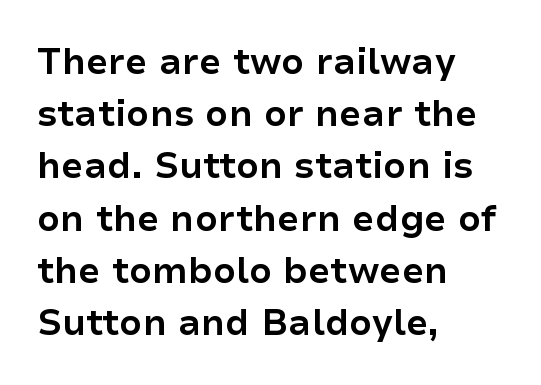
{"serif": "no", "italic": "no", "bold": "yes", "weight": "bold", "width": "normal", "stroke_contrast": "low", "x_height": "medium", "monospaced": "no", "underline": "no", "align": "left", "line_spacing": "normal", "line_spacing_ratio": 1.45, "letter_spacing": "normal", "letter_spacing_em": 0.0, "glyph_px": 36}
